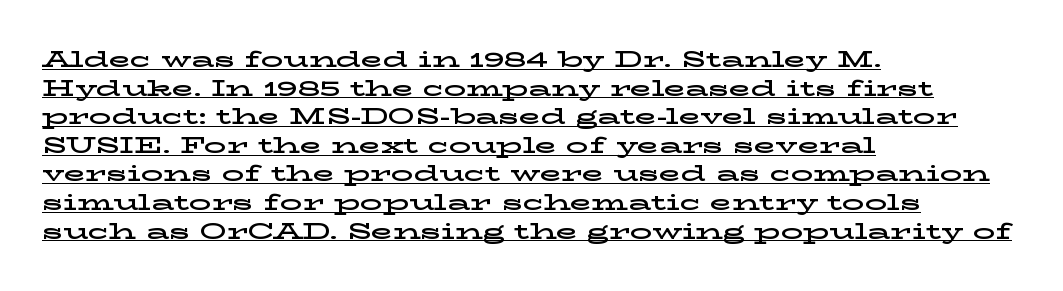
The image shows 22 px text type, upright; set left-aligned, normal line spacing (1.3x), normal letter spacing, underlined.
